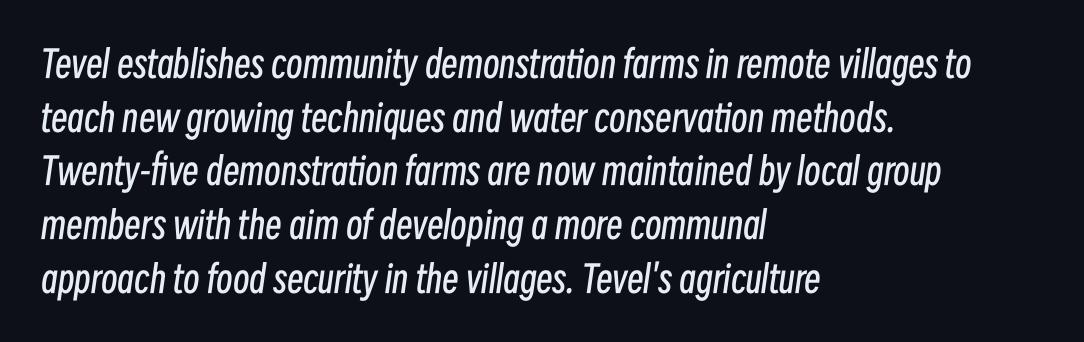
Think of a printed novel: that variable character pitch is what you see here. A quiet, ordinary-to-light weight characterises the typeface. Only glyphs here, with clear space below each row. Leading: standard. It's the slanting kind of type. Every row of glyphs begins at an identical x-position on the left.
